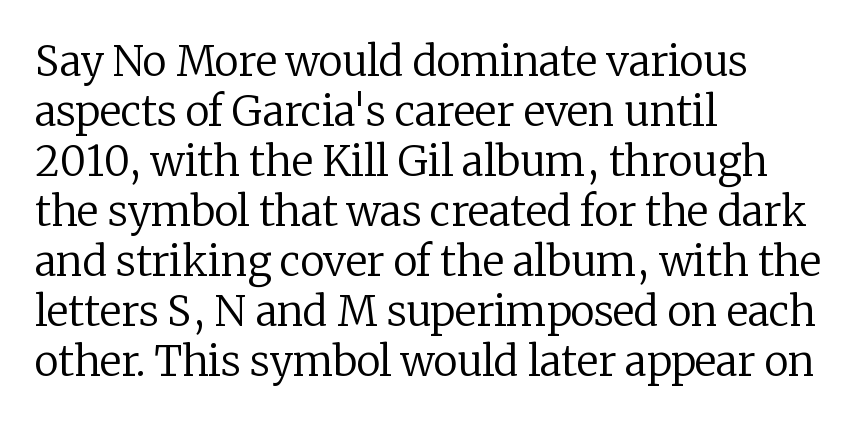
Look at the tracking — it's just the regular setting, nothing added. Serif or sans? Serif — the stroke terminals have little feet. Each row of text sits above clean, open space. The lettering holds an erect, upright posture throughout. The weight tops out at a normal text grade.
